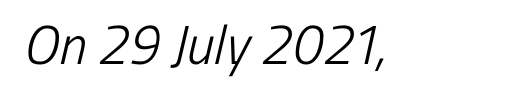
The image shows 55 px light, condensed sans-serif type; set normal letter spacing, not underlined; low stroke contrast and a medium x-height.
